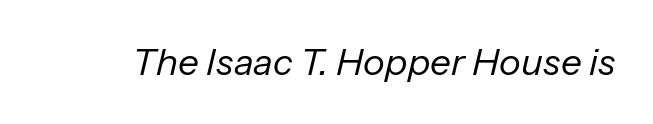
Q: Is the text bold? A: No.
Q: Is the text italic (slanted)? A: Yes, it leans right by about 13 degrees.
Q: Is the text underlined? A: No.
Q: Is the spacing between letters normal or unusually wide? A: Normal.
Q: Width (condensed, normal, or wide)? A: Normal.
Q: Stroke contrast? A: Low.
Q: x-height? A: Medium.
Q: Monospaced? A: No.
